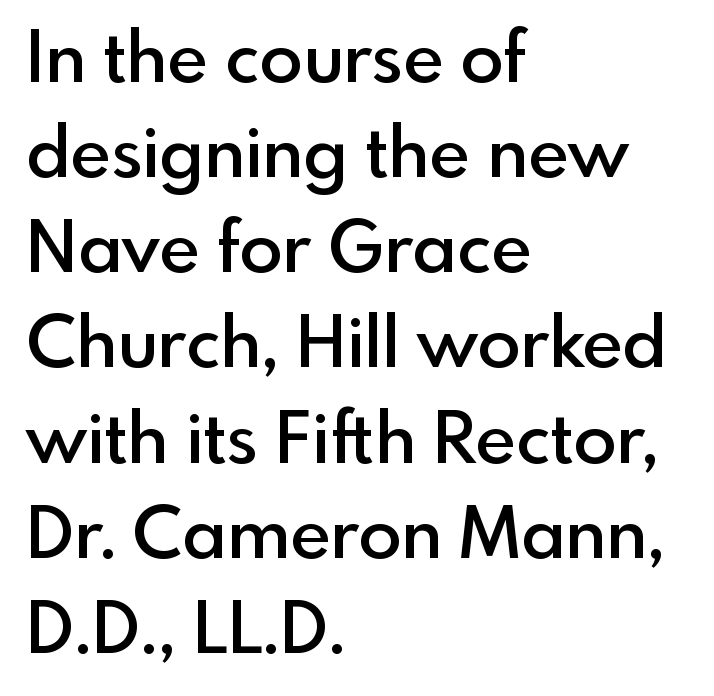
The image shows 71 px semibold sans-serif type, upright; set left-aligned, normal line spacing (1.34x), normal letter spacing, not underlined; a small x-height.
